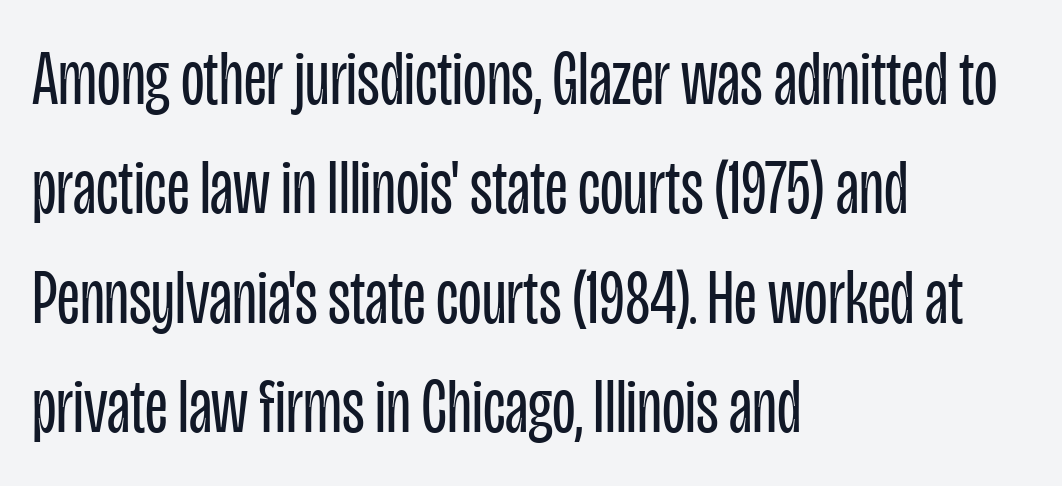
The image shows 77 px regular-weight, condensed sans-serif type, upright; set left-aligned, normal line spacing (1.42x), normal letter spacing, not underlined; low stroke contrast and a large x-height.
